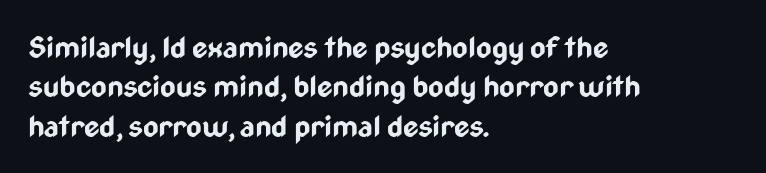
{"serif": "no", "italic": "no", "bold": "yes", "weight": "bold", "width": "condensed", "stroke_contrast": "low", "x_height": "medium", "monospaced": "no", "underline": "no", "align": "left", "line_spacing": "normal", "line_spacing_ratio": 1.31, "letter_spacing": "normal", "letter_spacing_em": 0.0, "glyph_px": 30}
